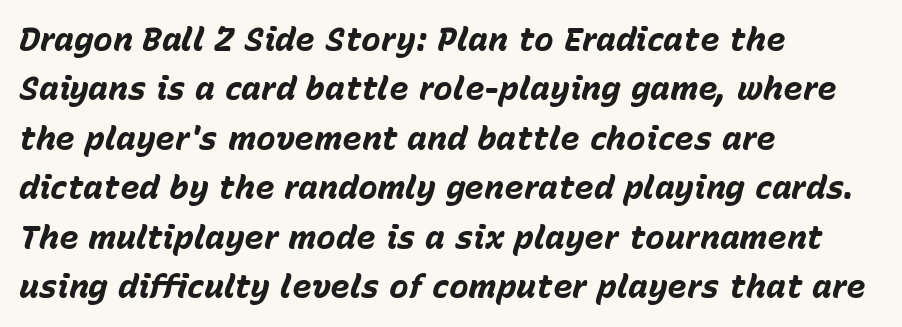
The image shows 33 px bold type, italic (leaning right); set left-aligned, normal line spacing (1.5x), normal letter spacing, not underlined; low stroke contrast and a medium x-height.
